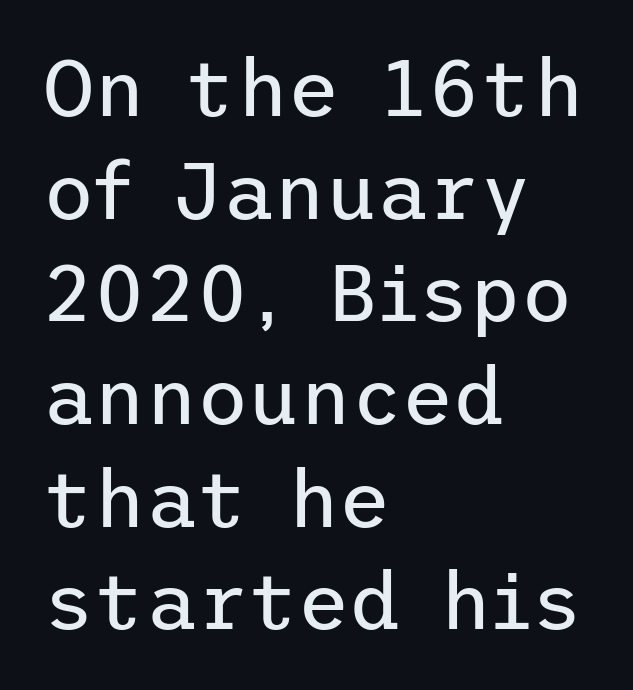
Q: Is the text bold? A: No.
Q: Is the text italic (slanted)? A: No, it is upright.
Q: Is the typeface a serif or a sans-serif typeface? A: Sans-serif.
Q: Is the text underlined? A: No.
Q: How is the paragraph aligned? A: Left-aligned.
Q: Is the spacing between letters normal or unusually wide? A: Normal.
Q: Is the spacing between lines tight, normal or loose? A: Normal.
Q: Width (condensed, normal, or wide)? A: Normal.
Q: Stroke contrast? A: Low.
Q: x-height? A: Medium.
